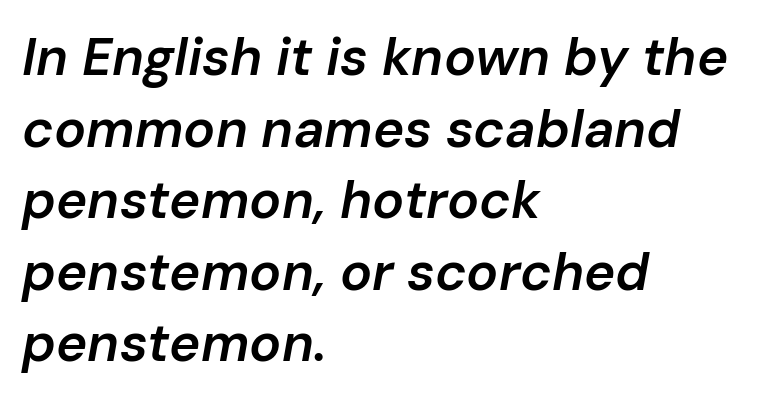
A typesetter would mark this as italic. Regular leading. This rendering uses left alignment, leaving the right contour irregular. Spacing verdict: proportional, widths tailored to each character.
